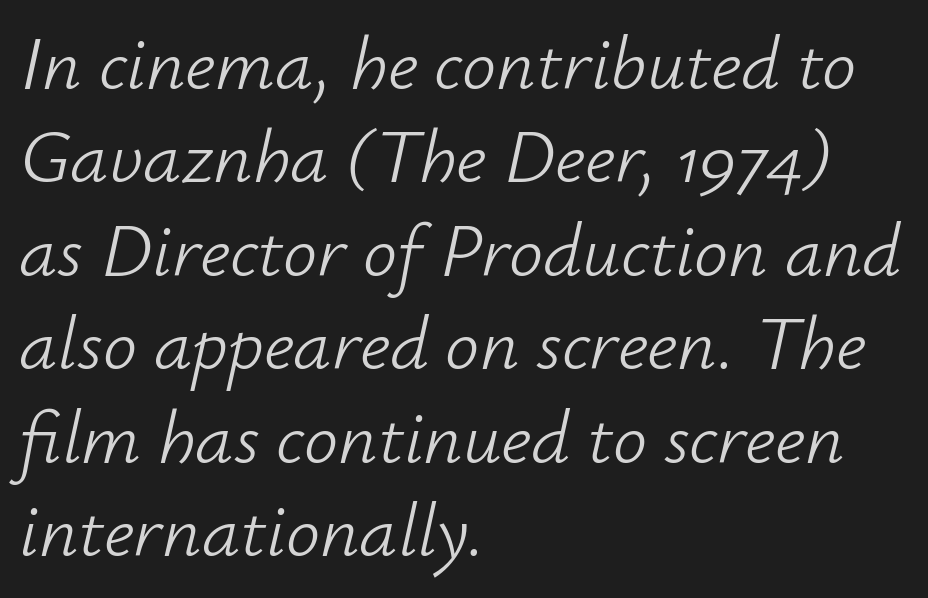
Q: Is the text bold? A: No.
Q: Is the text italic (slanted)? A: Yes, it leans right by about 12 degrees.
Q: Is the text underlined? A: No.
Q: How is the paragraph aligned? A: Left-aligned.
Q: Is the spacing between letters normal or unusually wide? A: Normal.
Q: Width (condensed, normal, or wide)? A: Normal.
Q: Stroke contrast? A: Low.
Q: x-height? A: Small.
Q: Monospaced? A: No.
